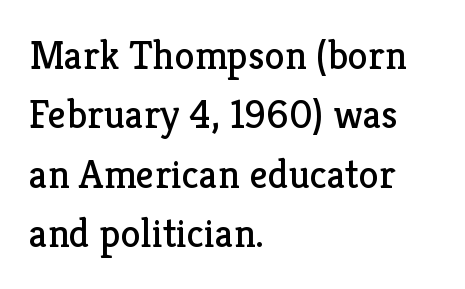
The image shows 41 px regular-weight serif type, upright; set left-aligned, normal line spacing (1.45x), normal letter spacing, not underlined; low stroke contrast and a medium x-height.
